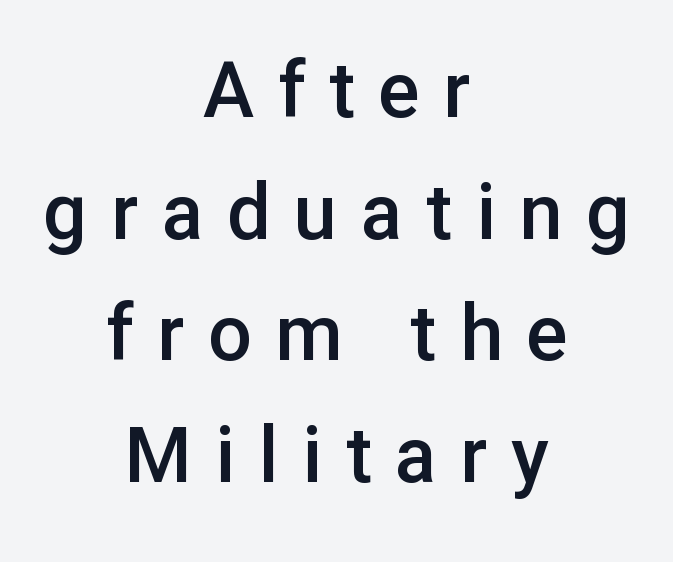
The face used here is a sans, in the tradition of grotesques and geometrics. These lines have a slow, spaced-out rhythm from letter to letter. Is there much room between lines? A standard amount, neither cramped nor airy. Neither beginnings nor endings align; midpoints do.
